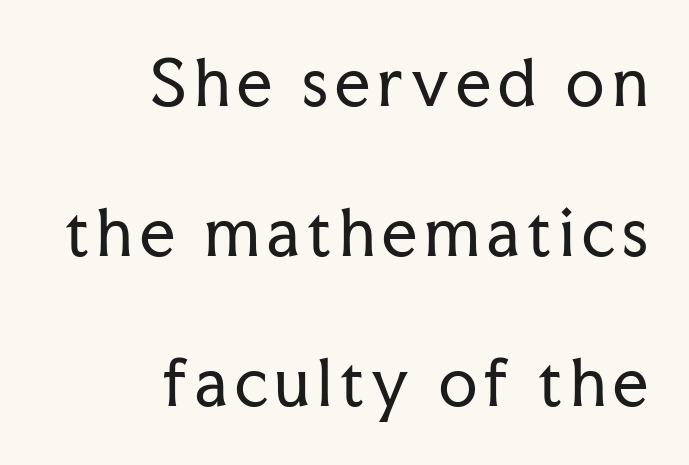
Q: Is the text bold? A: No.
Q: Is the text italic (slanted)? A: No, it is upright.
Q: Is the typeface a serif or a sans-serif typeface? A: Serif.
Q: Is the text underlined? A: No.
Q: How is the paragraph aligned? A: Right-aligned.
Q: Is the spacing between lines tight, normal or loose? A: Loose.
Q: Width (condensed, normal, or wide)? A: Normal.
Q: Stroke contrast? A: Low.
Q: x-height? A: Medium.
Q: Monospaced? A: No.
